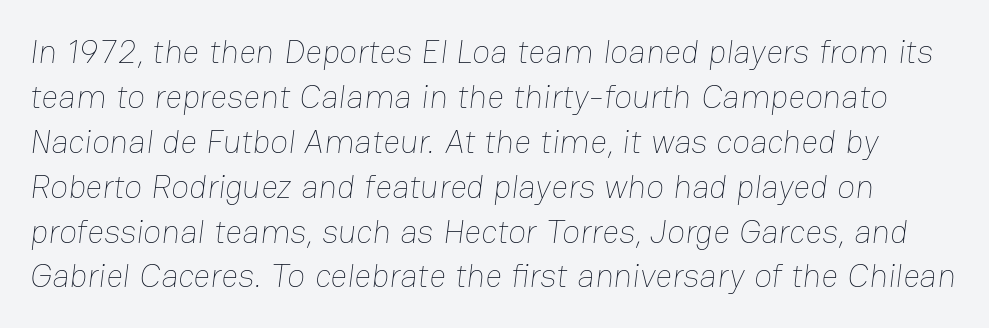
The image shows 33 px thin type; set normal line spacing (1.36x), normal letter spacing, not underlined; low stroke contrast and a medium x-height.
